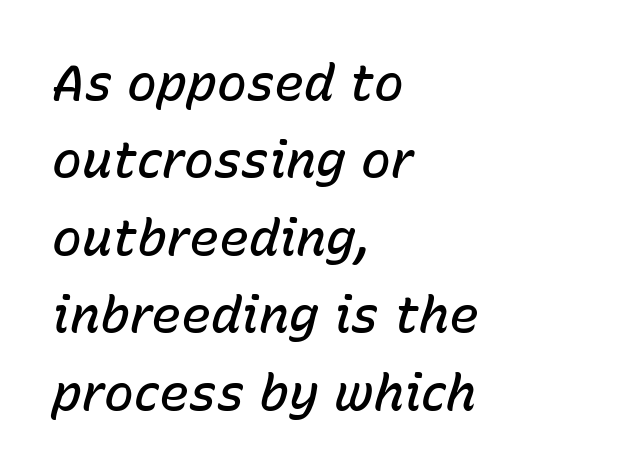
The image shows 50 px semibold type, italic (leaning right); set left-aligned, normal line spacing (1.55x), normal letter spacing, not underlined; low stroke contrast and a medium x-height.
